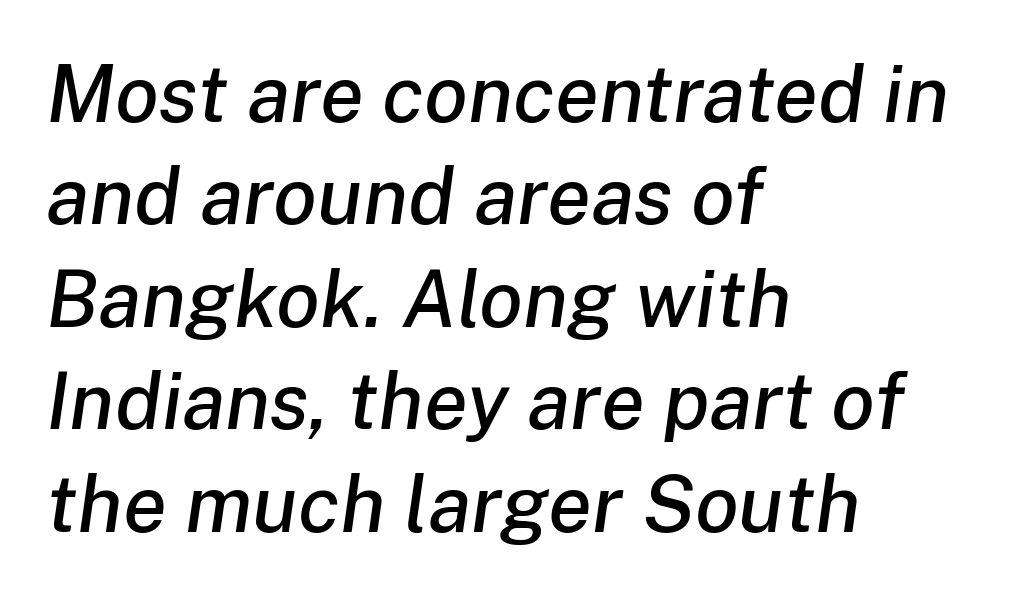
Q: Is the text italic (slanted)? A: Yes, it leans right by about 8 degrees.
Q: Is the text underlined? A: No.
Q: How is the paragraph aligned? A: Left-aligned.
Q: Is the spacing between letters normal or unusually wide? A: Normal.
Q: Is the spacing between lines tight, normal or loose? A: Normal.
Q: Width (condensed, normal, or wide)? A: Normal.
Q: Stroke contrast? A: Low.
Q: x-height? A: Medium.
Q: Monospaced? A: No.
